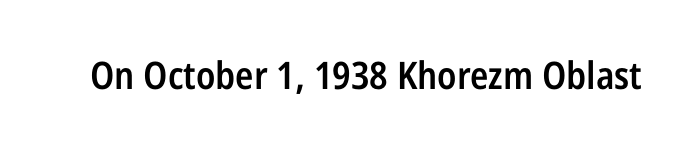
{"serif": "no", "italic": "no", "bold": "semi", "weight": "semibold", "width": "condensed", "stroke_contrast": "low", "x_height": "medium", "monospaced": "no", "underline": "no", "letter_spacing": "normal", "letter_spacing_em": 0.0, "glyph_px": 38}
